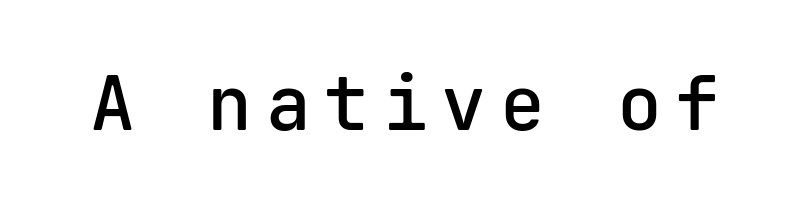
The image shows 75 px semibold sans-serif type, upright, monospaced; set not underlined; low stroke contrast and a medium x-height.
